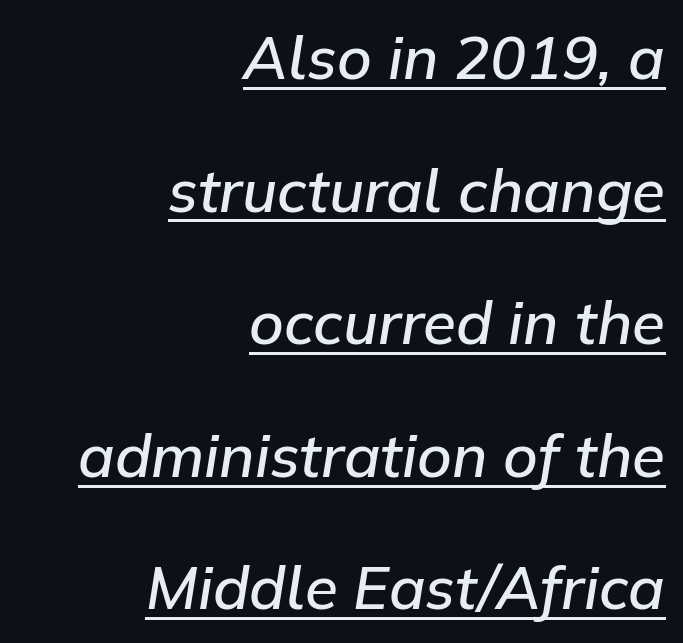
The face used here is proportionally spaced, like ordinary book or web type. This is oblique type, the kind used for emphasis or titles. Airy leading. Look at the stroke-to-counter ratio: somewhat heavy, a semibold. Check the space under the baseline: a stroke is drawn there. The letterforms sit shoulder to shoulder at normal distance.
